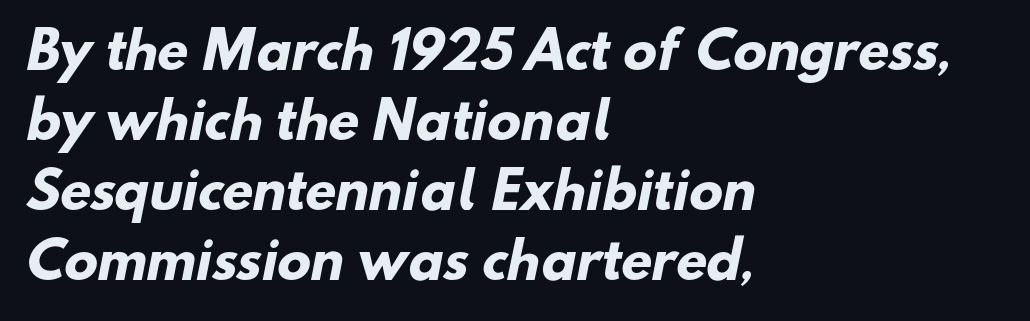
{"serif": "no", "bold": "yes", "weight": "heavy", "width": "normal", "stroke_contrast": "low", "x_height": "small", "monospaced": "no", "underline": "no", "align": "left", "line_spacing": "normal", "line_spacing_ratio": 1.4, "letter_spacing": "normal", "letter_spacing_em": 0.0, "glyph_px": 50}
